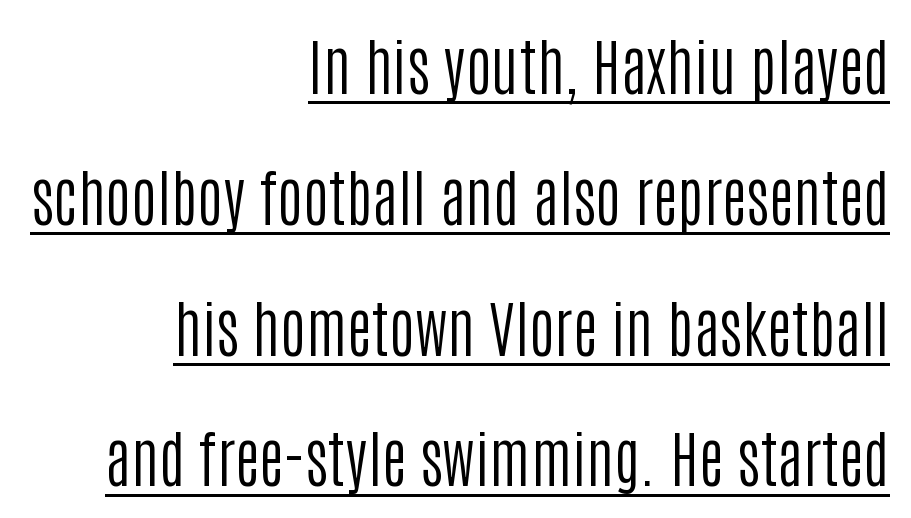
{"serif": "no", "italic": "no", "bold": "no", "weight": "regular", "width": "condensed", "stroke_contrast": "low", "x_height": "large", "monospaced": "no", "underline": "yes", "align": "right", "line_spacing": "loose", "line_spacing_ratio": 2.11, "letter_spacing": "normal", "letter_spacing_em": 0.0, "glyph_px": 62}
